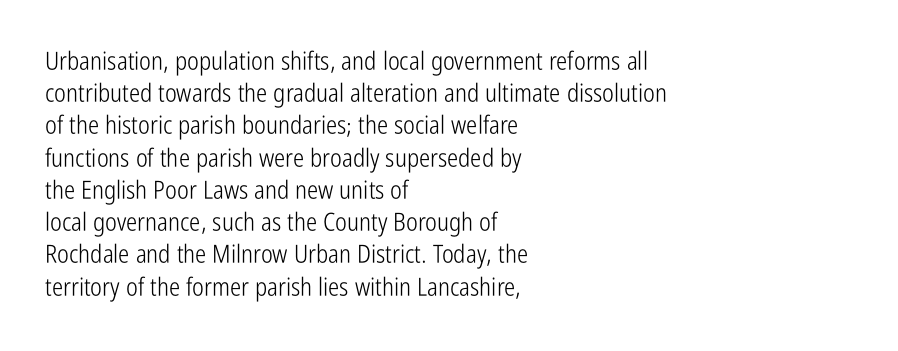
Q: Is the text bold? A: No.
Q: Is the text italic (slanted)? A: No, it is upright.
Q: Is the text underlined? A: No.
Q: How is the paragraph aligned? A: Left-aligned.
Q: Is the spacing between letters normal or unusually wide? A: Normal.
Q: Is the spacing between lines tight, normal or loose? A: Normal.
